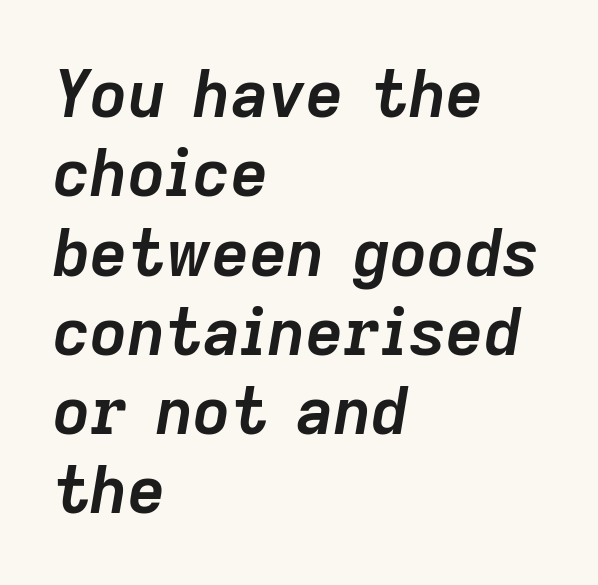
The image shows 65 px semibold type, italic (leaning right); set left-aligned, line spacing 1.22x, normal letter spacing, not underlined; low stroke contrast and a medium x-height.
